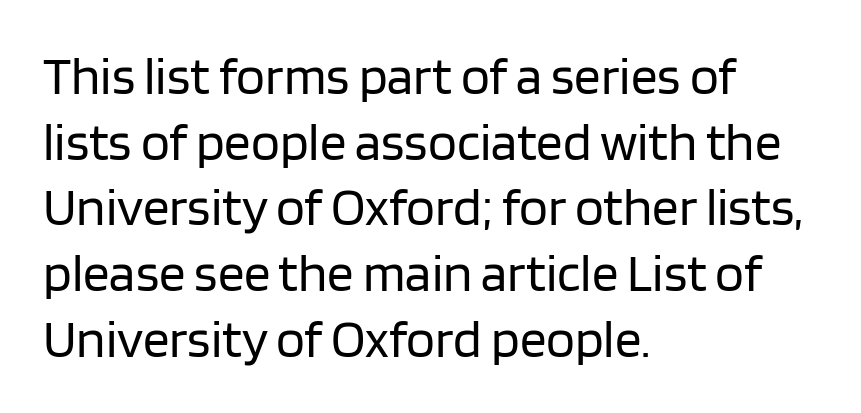
The image shows 53 px regular-weight sans-serif type, upright; set left-aligned, line spacing 1.24x, normal letter spacing, not underlined; low stroke contrast and a large x-height.
